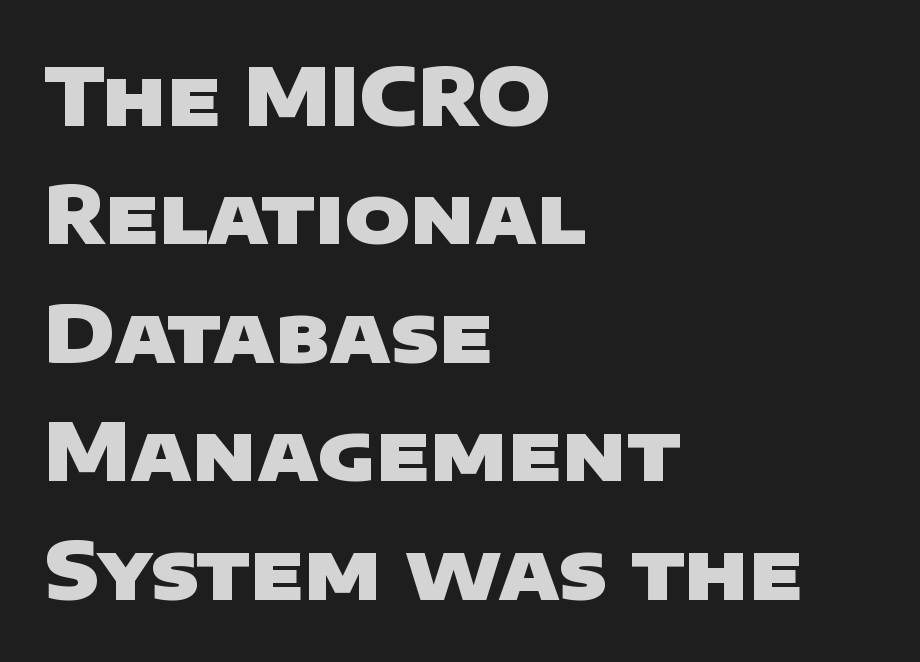
The image shows 79 px heavy, wide sans-serif type; set left-aligned, normal line spacing (1.5x), normal letter spacing, not underlined; low stroke contrast and a large x-height.
